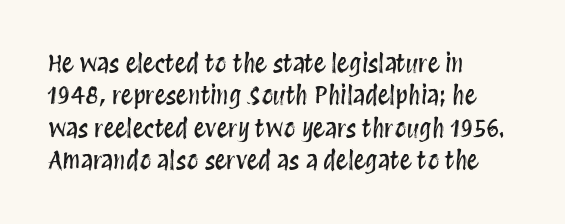
Glyph-to-glyph distance matches everyday printed text. Teacher's note: observe the even left margin — that is flush-left alignment. Type without underlining. This sample keeps an unexceptional amount of space between lines. This is roman type, the default non-slanted kind.
